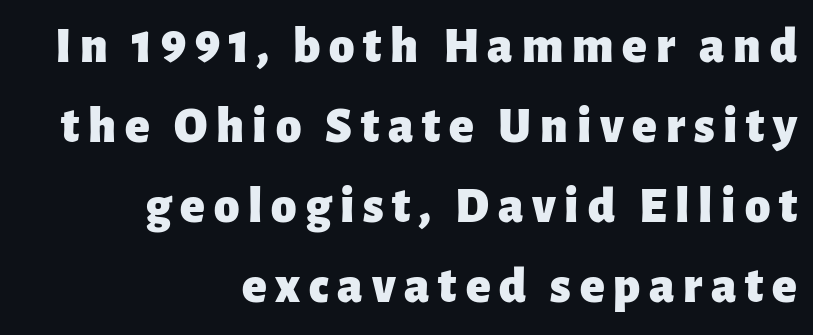
{"serif": "no", "italic": "no", "bold": "yes", "weight": "heavy", "width": "normal", "stroke_contrast": "low", "x_height": "medium", "monospaced": "no", "underline": "no", "align": "right", "line_spacing": "normal", "line_spacing_ratio": 1.57, "glyph_px": 51}
